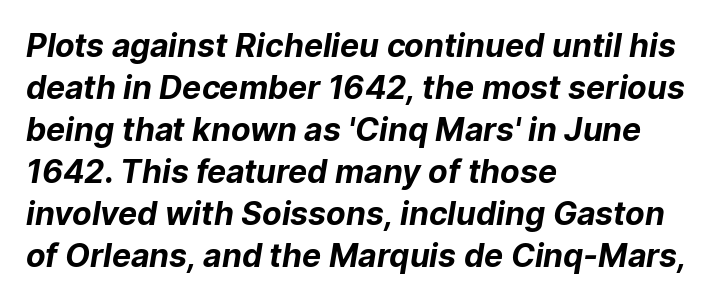
The image shows 32 px bold sans-serif type; set left-aligned, normal line spacing (1.31x), normal letter spacing, not underlined; low stroke contrast and a medium x-height.
